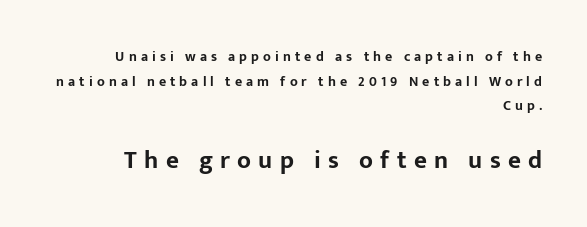
{"italic": "no", "bold": "yes", "underline": "no", "align": "right", "line_spacing_ratio": 1.76, "letter_spacing": "wide", "letter_spacing_em": 0.29, "larger_block": "second", "size_ratio": 1.79, "glyph_px": 25}
